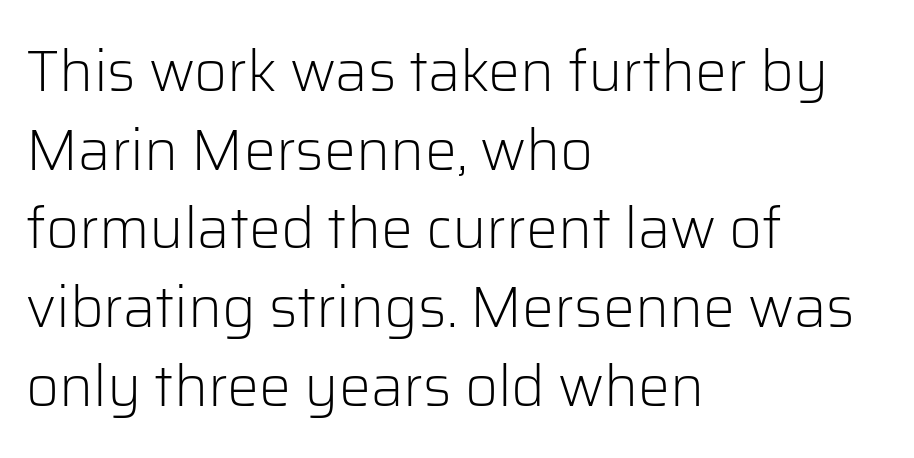
Q: Is the text bold? A: No.
Q: Is the text italic (slanted)? A: No, it is upright.
Q: Is the typeface a serif or a sans-serif typeface? A: Sans-serif.
Q: Is the text underlined? A: No.
Q: How is the paragraph aligned? A: Left-aligned.
Q: Is the spacing between letters normal or unusually wide? A: Normal.
Q: Is the spacing between lines tight, normal or loose? A: Normal.
Q: Width (condensed, normal, or wide)? A: Normal.
Q: Stroke contrast? A: Low.
Q: x-height? A: Medium.
Q: Monospaced? A: No.
